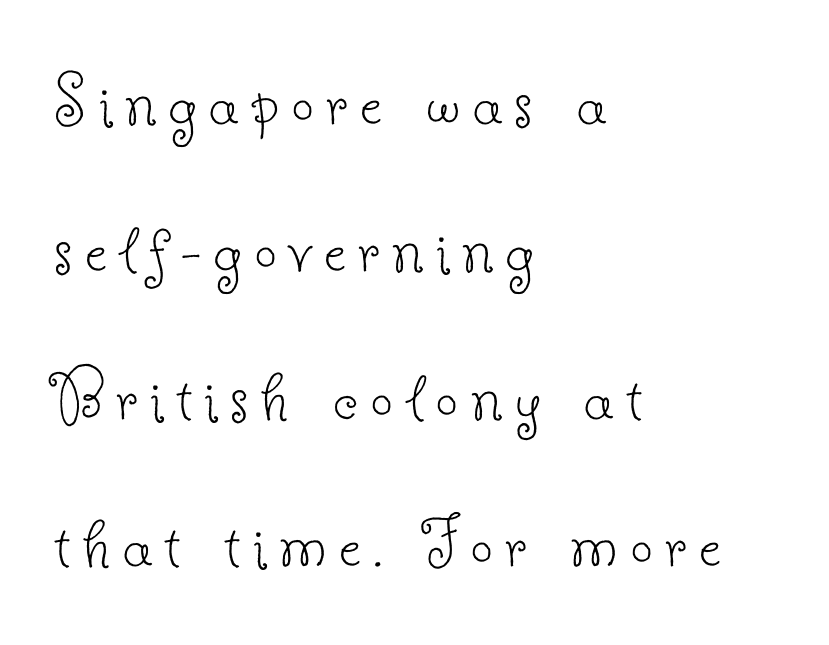
Q: Is the text bold? A: No.
Q: Is the text italic (slanted)? A: No, it is upright.
Q: Is the typeface a serif or a sans-serif typeface? A: Serif.
Q: Is the text underlined? A: No.
Q: How is the paragraph aligned? A: Left-aligned.
Q: Width (condensed, normal, or wide)? A: Normal.
Q: Stroke contrast? A: Low.
Q: x-height? A: Small.
Q: Monospaced? A: No.
